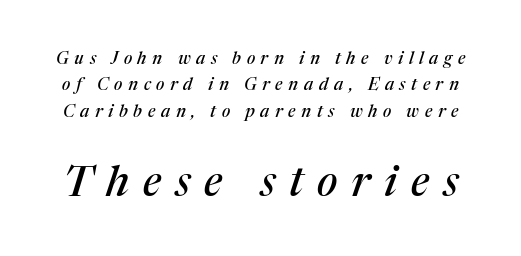
The image shows 42 px serif type, italic (leaning right); set normal line spacing (1.55x), unusually wide letter spacing (+0.33 em), not underlined; the second (bottom) block is 2.47x larger; medium stroke contrast and a medium x-height.
